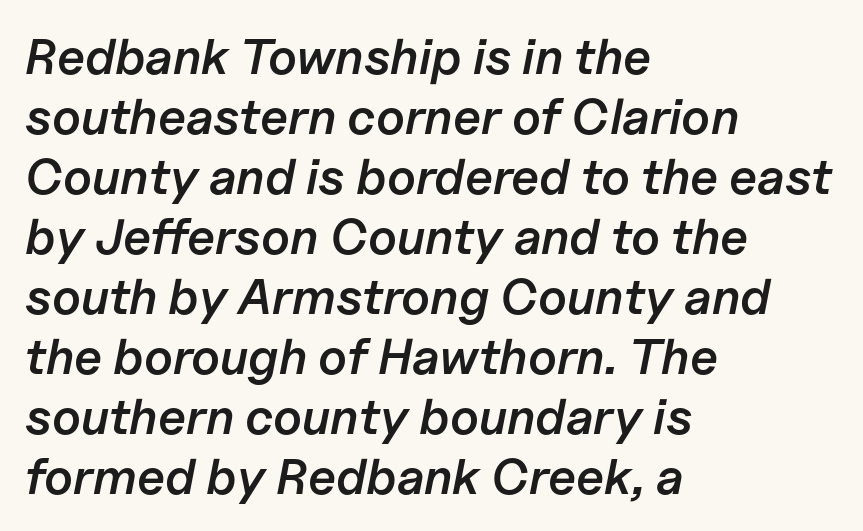
Q: Is the text bold? A: Semi-bold.
Q: Is the text italic (slanted)? A: Yes, it leans right by about 11 degrees.
Q: Is the text underlined? A: No.
Q: How is the paragraph aligned? A: Left-aligned.
Q: Is the spacing between letters normal or unusually wide? A: Normal.
Q: Width (condensed, normal, or wide)? A: Normal.
Q: Stroke contrast? A: Low.
Q: x-height? A: Medium.
Q: Monospaced? A: No.
